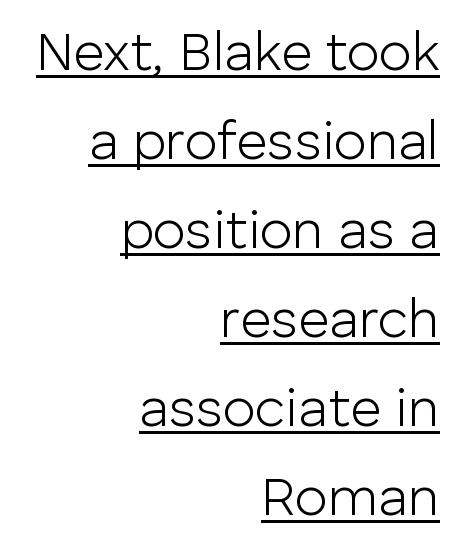
{"serif": "no", "italic": "no", "bold": "no", "weight": "light", "width": "normal", "stroke_contrast": "low", "x_height": "medium", "monospaced": "no", "underline": "yes", "align": "right", "line_spacing": "normal", "line_spacing_ratio": 1.65, "letter_spacing": "normal", "letter_spacing_em": 0.0, "glyph_px": 54}
